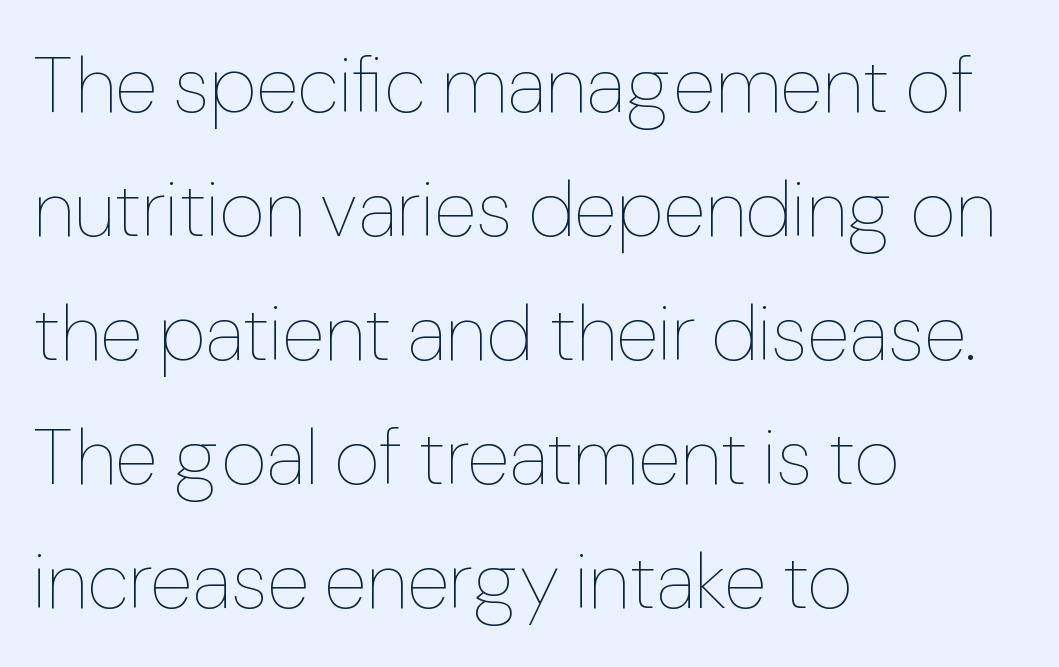
The image shows 79 px thin type, upright; set left-aligned, normal line spacing (1.57x), normal letter spacing, not underlined; low stroke contrast and a medium x-height.
